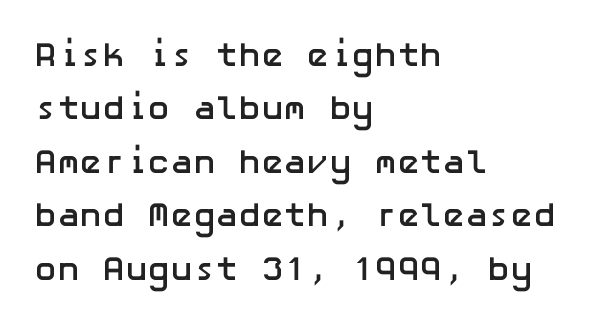
Q: Is the text bold? A: Yes.
Q: Is the text italic (slanted)? A: No, it is upright.
Q: Is the typeface a serif or a sans-serif typeface? A: Sans-serif.
Q: Is the text underlined? A: No.
Q: How is the paragraph aligned? A: Left-aligned.
Q: Is the spacing between letters normal or unusually wide? A: Normal.
Q: Is the spacing between lines tight, normal or loose? A: Normal.
Q: Width (condensed, normal, or wide)? A: Normal.
Q: Stroke contrast? A: Low.
Q: x-height? A: Medium.
